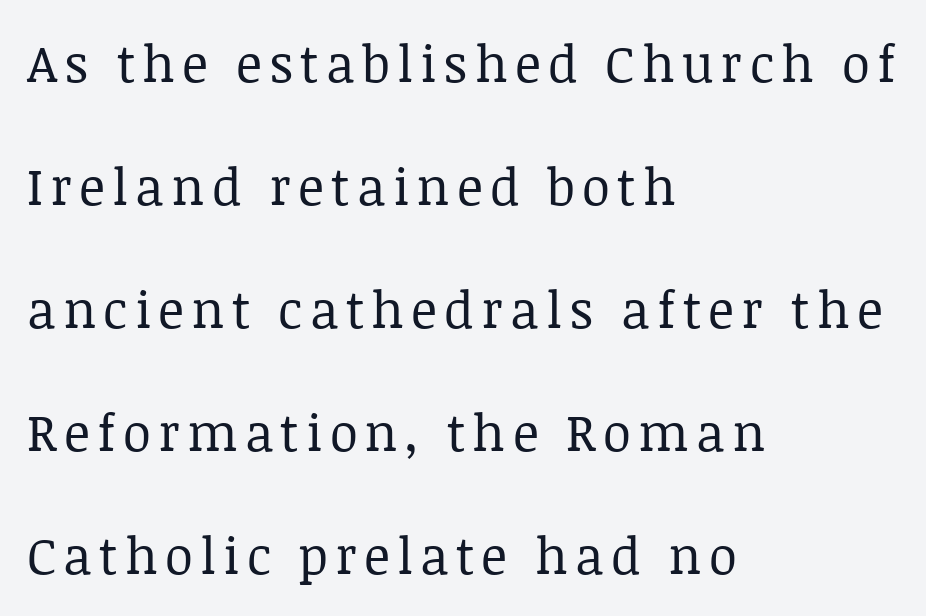
Q: Is the text bold? A: No.
Q: Is the text italic (slanted)? A: No, it is upright.
Q: Is the typeface a serif or a sans-serif typeface? A: Serif.
Q: Is the text underlined? A: No.
Q: How is the paragraph aligned? A: Left-aligned.
Q: Is the spacing between lines tight, normal or loose? A: Loose.
Q: Width (condensed, normal, or wide)? A: Normal.
Q: Stroke contrast? A: Low.
Q: x-height? A: Large.
Q: Monospaced? A: No.
